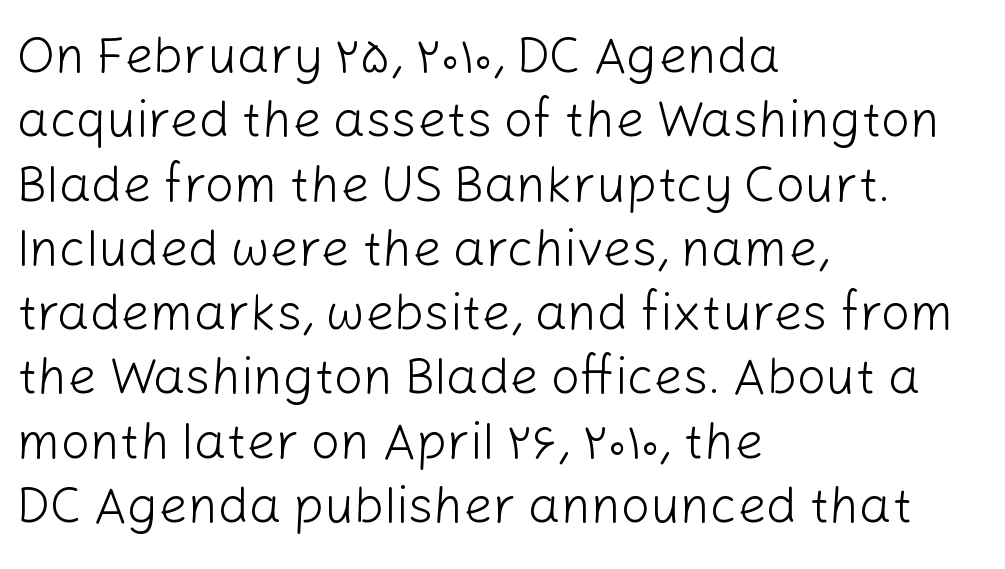
The image shows 51 px light sans-serif type, upright; set left-aligned, normal line spacing (1.26x), normal letter spacing, not underlined; low stroke contrast and a medium x-height.
